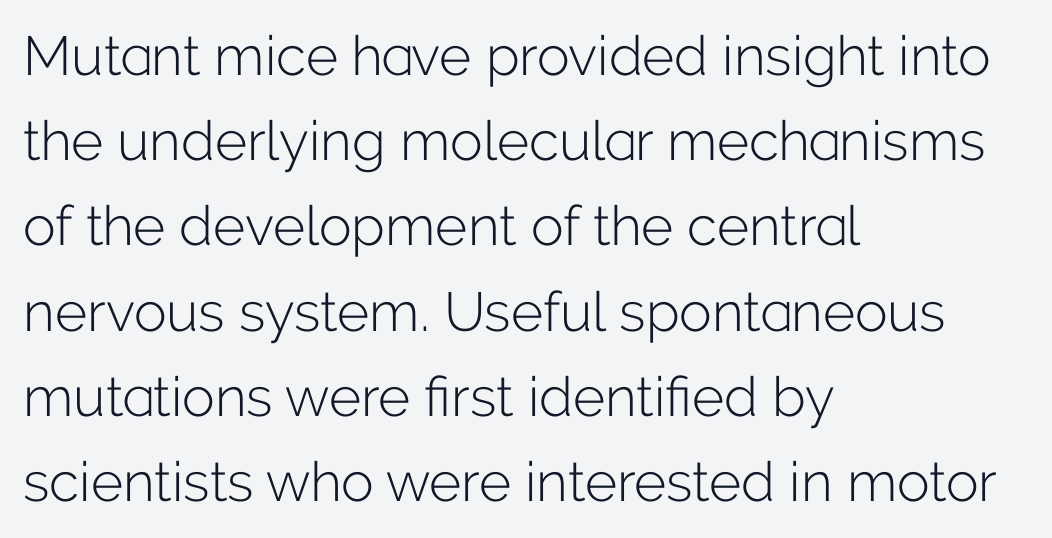
Note: no serifs on the glyphs. Descenders are the only things crossing below the line. Tracking here is standard; glyphs follow each other at the usual distance. Quick note: interline space is typical. The setting favours the left margin, as ordinary paragraphs usually do. The letterforms sit at book weight or below.
